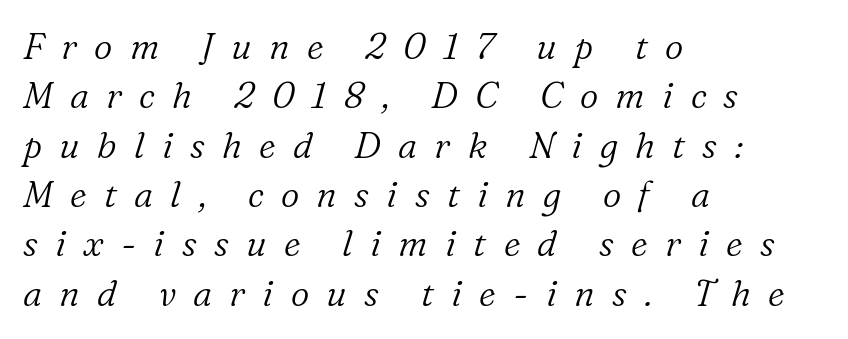
What stands out about the letter spacing? Its width — letters are far apart. Spacing verdict: proportional, widths tailored to each character. Serifs: yes, visible at the terminals of the letterforms. A typesetter would mark this as italic. Typeset ragged right — the left edge is the straight one.
